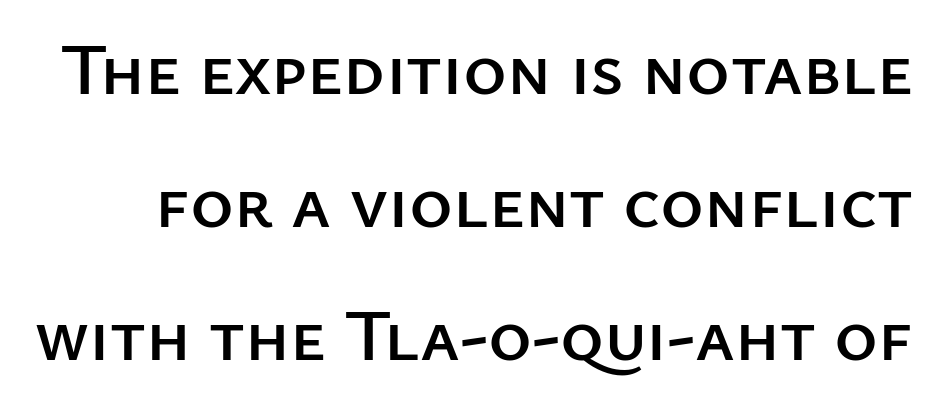
Q: Is the text italic (slanted)? A: No, it is upright.
Q: Is the typeface a serif or a sans-serif typeface? A: Sans-serif.
Q: Is the text underlined? A: No.
Q: Is the spacing between letters normal or unusually wide? A: Normal.
Q: Width (condensed, normal, or wide)? A: Normal.
Q: Stroke contrast? A: Low.
Q: x-height? A: Medium.
Q: Monospaced? A: No.
